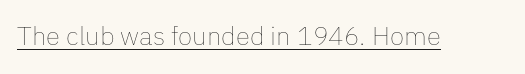
The image shows 26 px text type, upright; set normal letter spacing, underlined.
